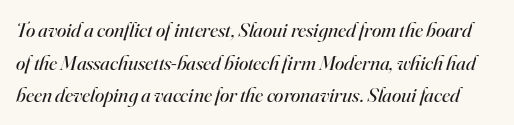
The image shows 21 px text type, italic (leaning right); set normal line spacing (1.55x), normal letter spacing, not underlined.
